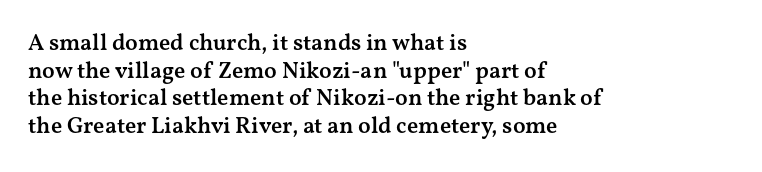
{"italic": "no", "bold": "semi", "underline": "no", "align": "left", "line_spacing_ratio": 1.2, "letter_spacing": "normal", "letter_spacing_em": 0.0, "glyph_px": 23}
